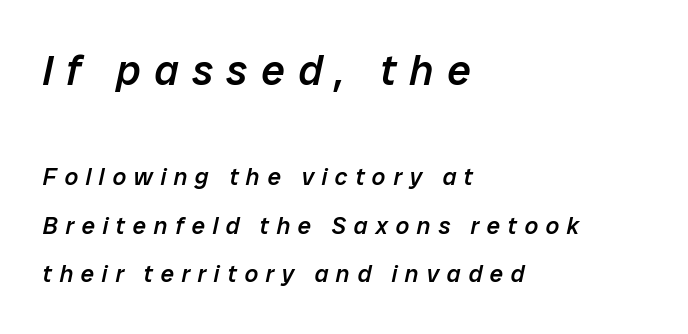
The image shows 42 px semibold type, italic (leaning right); set left-aligned, loose line spacing (2.02x), unusually wide letter spacing (+0.32 em), not underlined; the first (top) block is 1.75x larger; low stroke contrast and a medium x-height.
